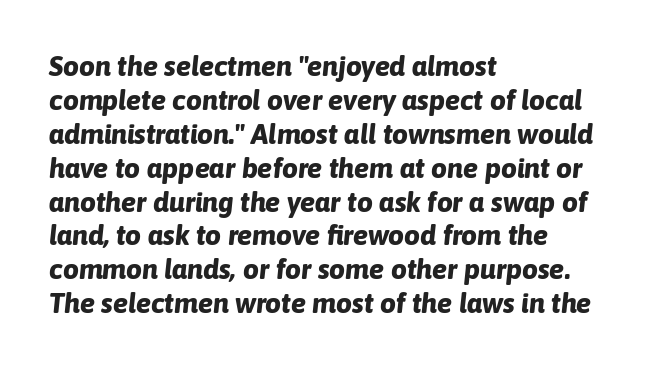
{"italic": "yes", "lean": "right", "slant_degrees": 6, "bold": "yes", "weight": "bold", "width": "normal", "stroke_contrast": "low", "x_height": "medium", "monospaced": "no", "underline": "no", "align": "left", "line_spacing_ratio": 1.21, "letter_spacing": "normal", "letter_spacing_em": 0.0, "glyph_px": 28}
